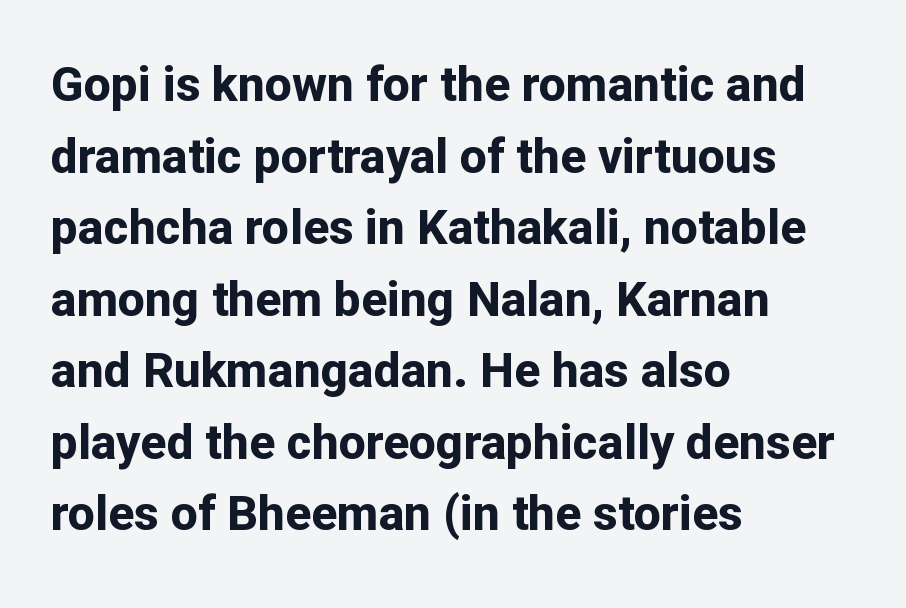
{"serif": "no", "italic": "no", "bold": "yes", "weight": "bold", "width": "normal", "stroke_contrast": "low", "x_height": "medium", "monospaced": "no", "underline": "no", "align": "left", "line_spacing": "normal", "line_spacing_ratio": 1.49, "letter_spacing": "normal", "letter_spacing_em": 0.0, "glyph_px": 48}
